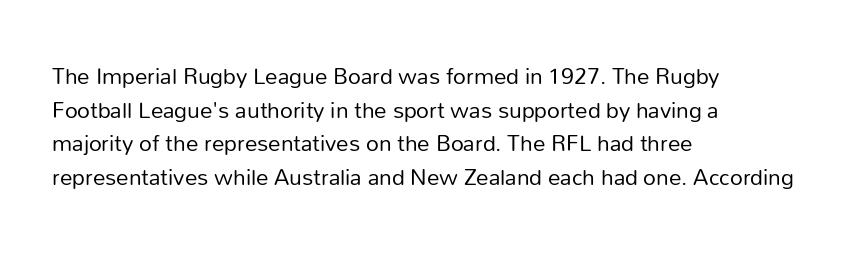
{"italic": "no", "bold": "no", "underline": "no", "align": "left", "line_spacing": "normal", "line_spacing_ratio": 1.35, "letter_spacing": "normal", "letter_spacing_em": 0.0, "glyph_px": 25}
